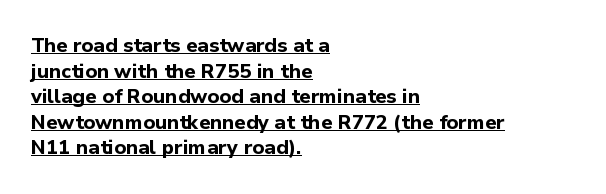
{"italic": "no", "bold": "yes", "underline": "yes", "align": "left", "line_spacing": "normal", "line_spacing_ratio": 1.28, "letter_spacing": "normal", "letter_spacing_em": 0.0, "glyph_px": 20}
